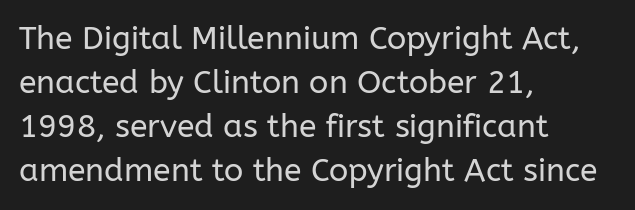
The image shows 32 px regular-weight sans-serif type, upright; set left-aligned, normal line spacing (1.38x), normal letter spacing, not underlined; low stroke contrast and a medium x-height.
